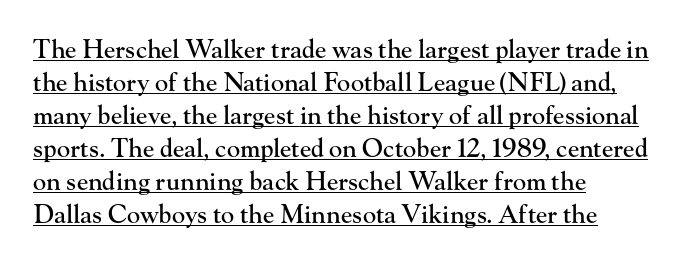
These lines sit exactly where default settings would place them. Characters remain perfectly vertical along every line. Honestly, the letter spacing is just normal — you wouldn't notice it. Line starts are locked; line ends wander.
